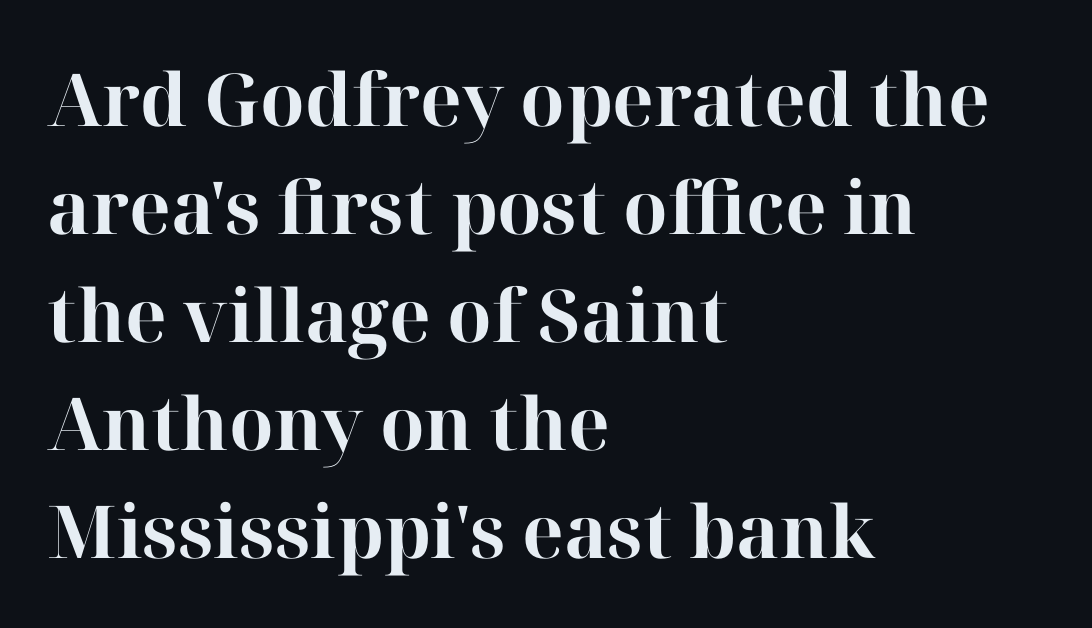
{"serif": "yes", "italic": "no", "bold": "yes", "weight": "bold", "width": "normal", "stroke_contrast": "high", "x_height": "medium", "monospaced": "no", "underline": "no", "align": "left", "line_spacing": "normal", "line_spacing_ratio": 1.48, "letter_spacing": "normal", "letter_spacing_em": 0.0, "glyph_px": 73}
